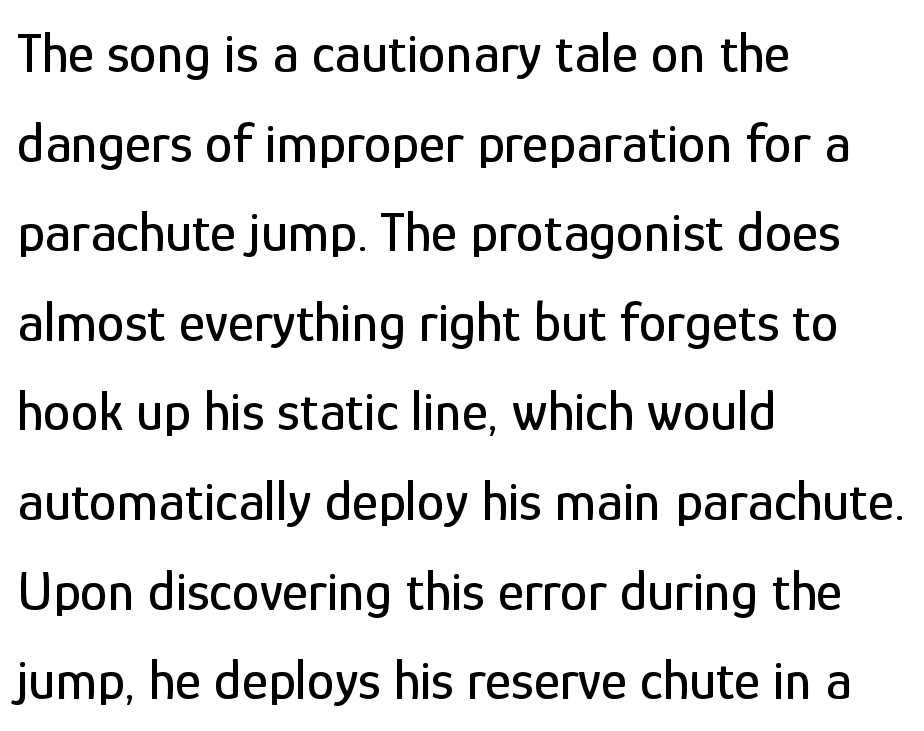
The image shows 56 px condensed sans-serif type, upright; set left-aligned, normal line spacing (1.6x), normal letter spacing, not underlined; low stroke contrast and a medium x-height.
